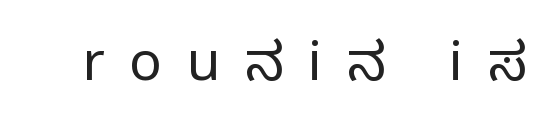
{"serif": "no", "italic": "no", "bold": "no", "weight": "regular", "width": "condensed", "stroke_contrast": "low", "x_height": "large", "monospaced": "no", "underline": "no", "letter_spacing": "wide", "letter_spacing_em": 0.46, "glyph_px": 54}
